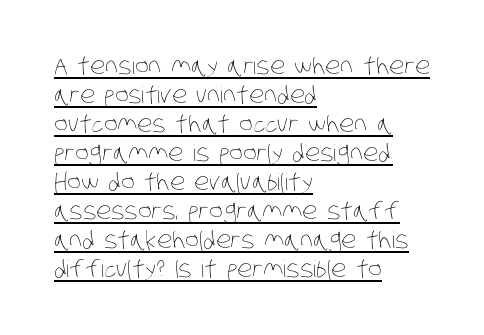
{"bold": "no", "underline": "yes", "align": "left", "line_spacing": "normal", "line_spacing_ratio": 1.26, "letter_spacing": "normal", "letter_spacing_em": 0.0, "glyph_px": 23}
